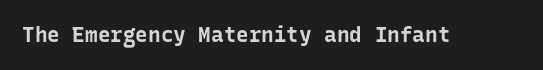
{"italic": "no", "bold": "yes", "underline": "no", "letter_spacing": "normal", "letter_spacing_em": 0.0, "glyph_px": 21}
